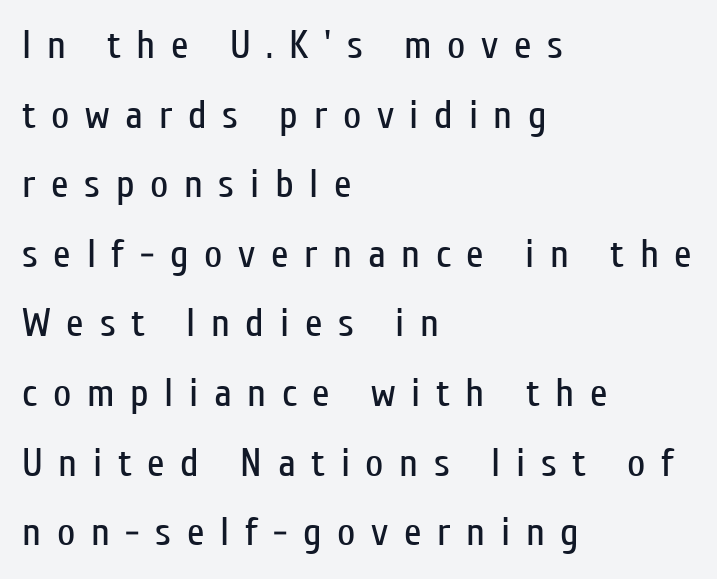
Q: Is the text bold? A: No.
Q: Is the text italic (slanted)? A: No, it is upright.
Q: Is the typeface a serif or a sans-serif typeface? A: Sans-serif.
Q: Is the text underlined? A: No.
Q: How is the paragraph aligned? A: Left-aligned.
Q: Is the spacing between letters normal or unusually wide? A: Unusually wide.
Q: Width (condensed, normal, or wide)? A: Condensed.
Q: Stroke contrast? A: Low.
Q: x-height? A: Medium.
Q: Monospaced? A: No.
